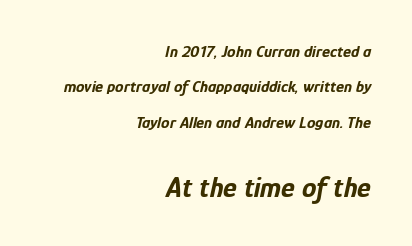
Q: Is the text bold? A: Yes.
Q: Is the text italic (slanted)? A: Yes, it leans right by about 12 degrees.
Q: Is the text underlined? A: No.
Q: How is the paragraph aligned? A: Right-aligned.
Q: Is the spacing between letters normal or unusually wide? A: Normal.
Q: Is the spacing between lines tight, normal or loose? A: Loose.
Q: Which block of text is set in a larger size, the first (top) or the second (bottom)? A: The second (bottom) one.
Q: Width (condensed, normal, or wide)? A: Condensed.
Q: Stroke contrast? A: Low.
Q: x-height? A: Medium.
Q: Monospaced? A: No.
